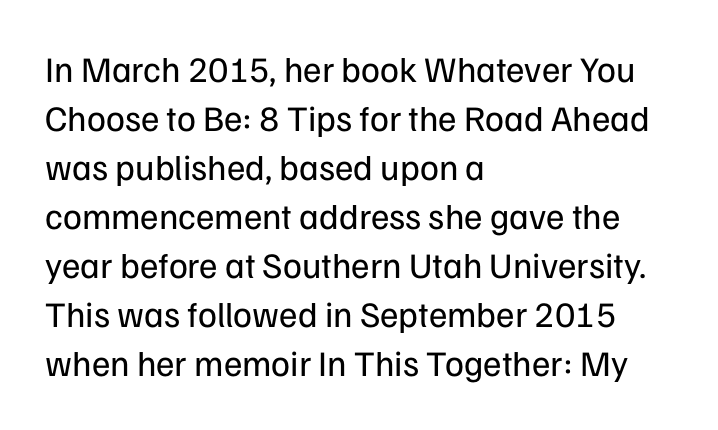
{"serif": "no", "italic": "no", "bold": "no", "weight": "regular", "width": "normal", "stroke_contrast": "low", "x_height": "medium", "monospaced": "no", "underline": "no", "align": "left", "line_spacing": "normal", "line_spacing_ratio": 1.36, "letter_spacing": "normal", "letter_spacing_em": 0.0, "glyph_px": 36}
